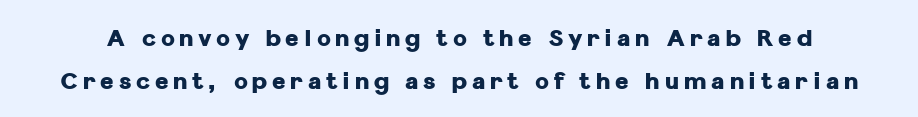
Lines of text with bare space underneath. These lines have a slow, spaced-out rhythm from letter to letter. Vertical strokes here are truly vertical. The strokes are fattened all the way to bold.
